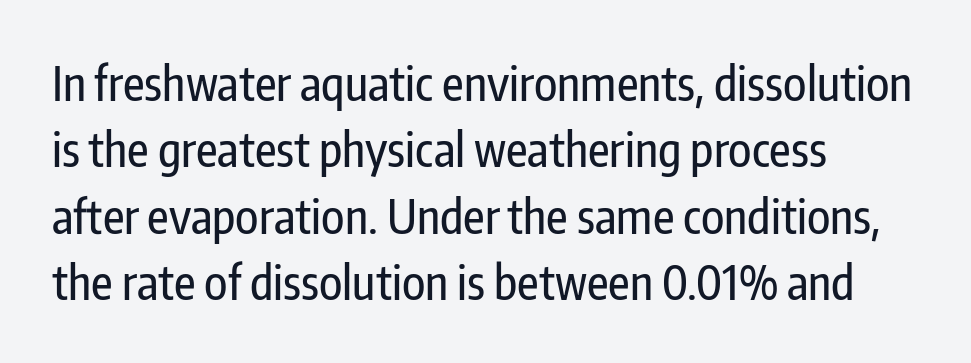
Q: Is the text italic (slanted)? A: No, it is upright.
Q: Is the typeface a serif or a sans-serif typeface? A: Sans-serif.
Q: Is the text underlined? A: No.
Q: How is the paragraph aligned? A: Left-aligned.
Q: Is the spacing between letters normal or unusually wide? A: Normal.
Q: Is the spacing between lines tight, normal or loose? A: Normal.
Q: Width (condensed, normal, or wide)? A: Condensed.
Q: Stroke contrast? A: Low.
Q: x-height? A: Medium.
Q: Monospaced? A: No.
